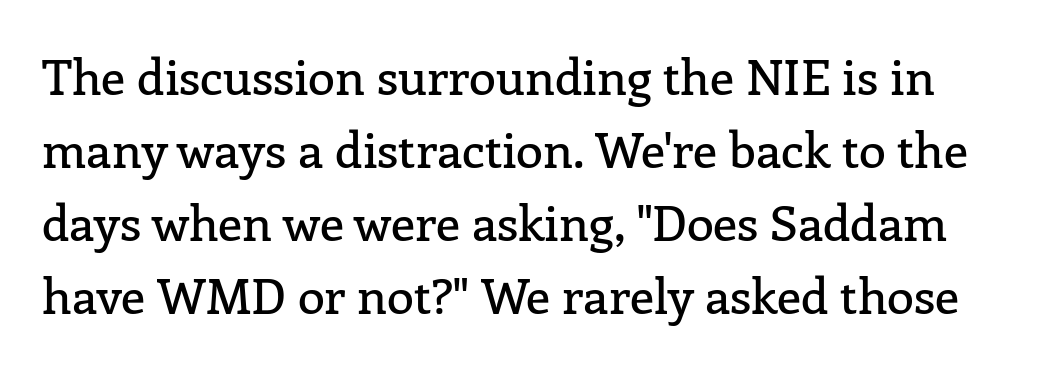
Q: Is the text italic (slanted)? A: No, it is upright.
Q: Is the typeface a serif or a sans-serif typeface? A: Serif.
Q: Is the text underlined? A: No.
Q: Is the spacing between letters normal or unusually wide? A: Normal.
Q: Is the spacing between lines tight, normal or loose? A: Normal.
Q: Width (condensed, normal, or wide)? A: Normal.
Q: Stroke contrast? A: Low.
Q: x-height? A: Medium.
Q: Monospaced? A: No.
